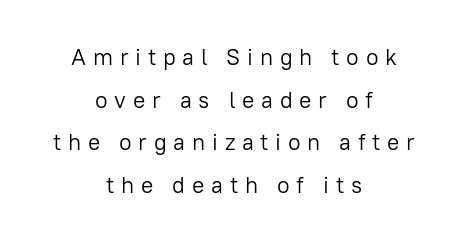
The image shows 23 px text type, upright; set centered, line spacing 1.85x, unusually wide letter spacing (+0.29 em), not underlined.
